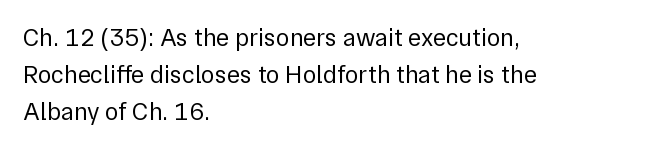
A typesetter would call this leading conventional body-copy spacing. Descender tails drop into unmarked territory. Visually the block forms a straight wall on the left and a jagged coastline on the right. Do the letters lean? They stand straight.
